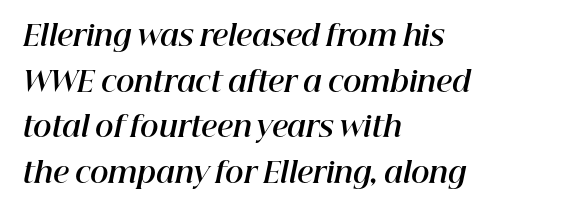
Q: Is the text bold? A: Yes.
Q: Is the text italic (slanted)? A: Yes, it leans right by about 12 degrees.
Q: Is the text underlined? A: No.
Q: How is the paragraph aligned? A: Left-aligned.
Q: Is the spacing between letters normal or unusually wide? A: Normal.
Q: Is the spacing between lines tight, normal or loose? A: Normal.
Q: Width (condensed, normal, or wide)? A: Normal.
Q: Stroke contrast? A: High.
Q: x-height? A: Medium.
Q: Monospaced? A: No.
